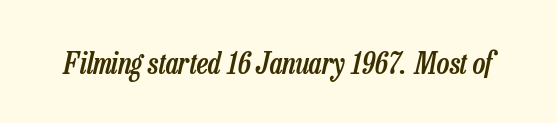
The image shows 30 px semibold, condensed type, italic (leaning right); set normal letter spacing, not underlined; low stroke contrast and a medium x-height.
